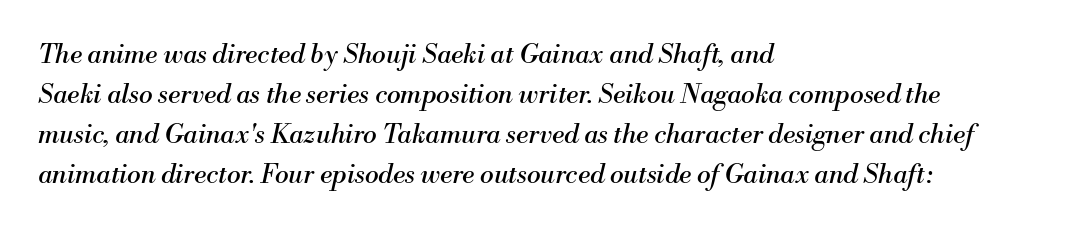
Weight: in the light-to-regular range. The typography opts for an oblique posture over an upright one. These lines sit exactly where default settings would place them. Short note: letters normally spaced. The area under the type is left untouched. Teacher's note: observe the even left margin — that is flush-left alignment.
